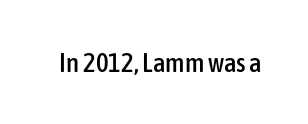
Q: Is the text italic (slanted)? A: No, it is upright.
Q: Is the text underlined? A: No.
Q: Is the spacing between letters normal or unusually wide? A: Normal.
